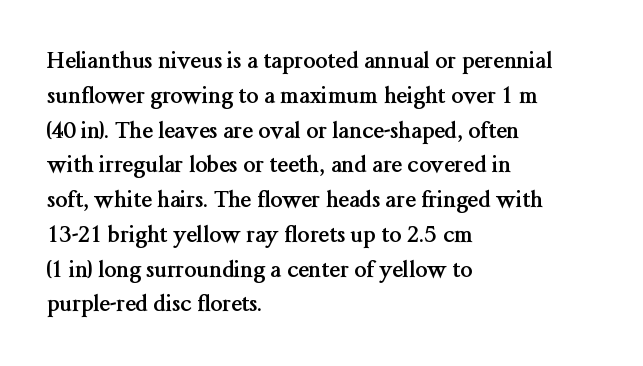
One-word summary of the alignment: left. Characters remain perfectly vertical along every line. Words float on clear page, feet unadorned. Look at the tracking — it's just the regular setting, nothing added.
